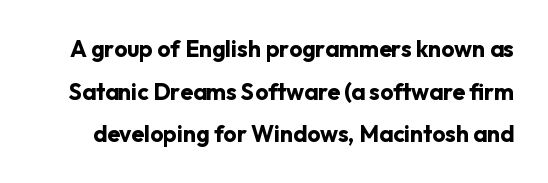
Tracking here is standard; glyphs follow each other at the usual distance. Style check: upright. Typographic density is high because the face is bold. The passage shown is not underscored anywhere.
